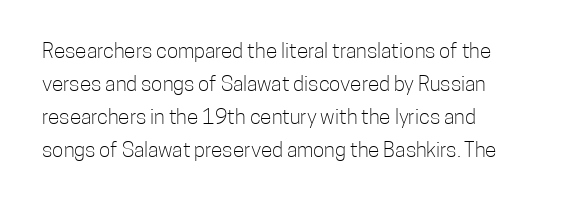
The image shows 21 px text type, upright; set left-aligned, normal line spacing (1.57x), normal letter spacing, not underlined.
